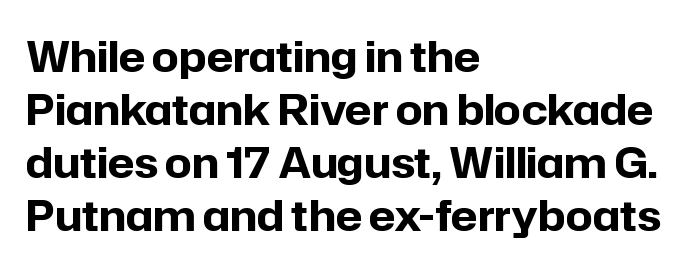
Q: Is the text bold? A: Yes.
Q: Is the text italic (slanted)? A: No, it is upright.
Q: Is the typeface a serif or a sans-serif typeface? A: Sans-serif.
Q: Is the text underlined? A: No.
Q: How is the paragraph aligned? A: Left-aligned.
Q: Is the spacing between letters normal or unusually wide? A: Normal.
Q: Is the spacing between lines tight, normal or loose? A: Normal.
Q: Width (condensed, normal, or wide)? A: Normal.
Q: Stroke contrast? A: Low.
Q: x-height? A: Medium.
Q: Monospaced? A: No.
